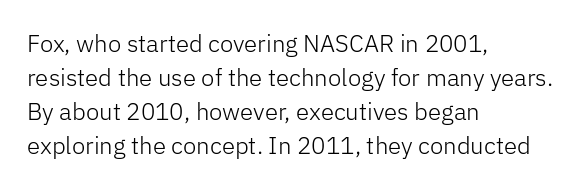
{"italic": "no", "bold": "no", "underline": "no", "align": "left", "line_spacing": "normal", "line_spacing_ratio": 1.41, "letter_spacing": "normal", "letter_spacing_em": 0.0, "glyph_px": 24}
